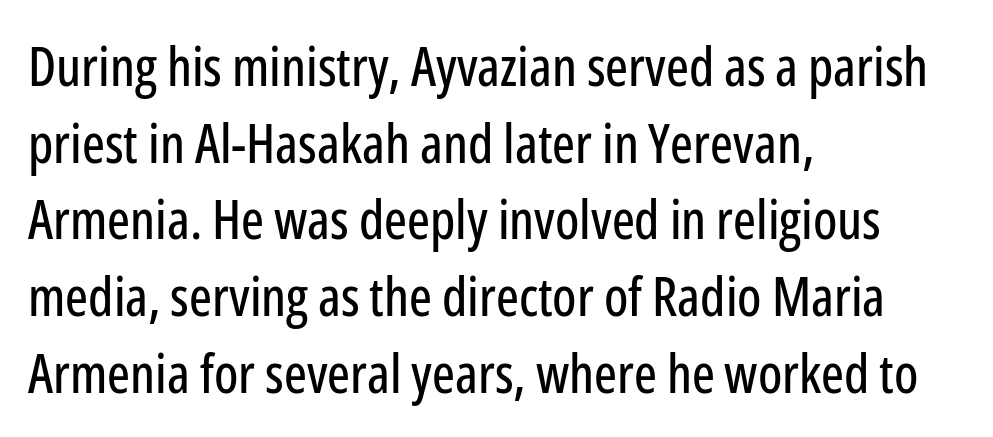
Q: Is the text italic (slanted)? A: No, it is upright.
Q: Is the typeface a serif or a sans-serif typeface? A: Sans-serif.
Q: Is the text underlined? A: No.
Q: How is the paragraph aligned? A: Left-aligned.
Q: Is the spacing between letters normal or unusually wide? A: Normal.
Q: Is the spacing between lines tight, normal or loose? A: Normal.
Q: Width (condensed, normal, or wide)? A: Condensed.
Q: Stroke contrast? A: Low.
Q: x-height? A: Medium.
Q: Monospaced? A: No.
